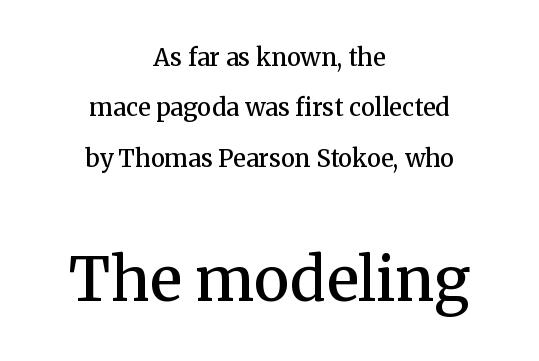
The image shows 60 px semibold serif type, upright; set centered, loose line spacing (2.1x), normal letter spacing, not underlined; the second (bottom) block is 2.5x larger; medium stroke contrast and a medium x-height.
